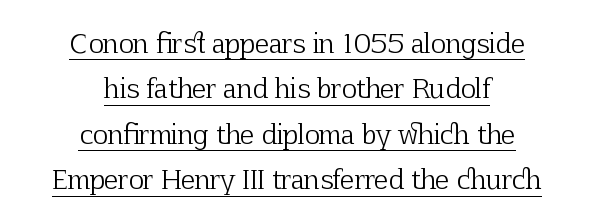
Letter spacing: default. Casual observation: everything's sitting right in the middle. A quiet, ordinary-to-light weight characterises the typeface. The rendered words wear a rule along their underside. Every character sits straight up, as roman type does.
